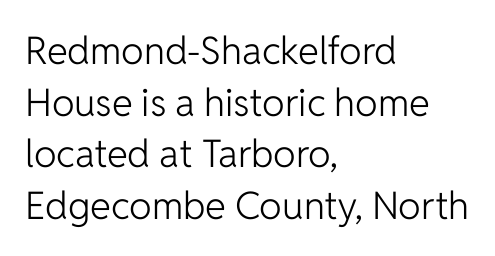
Q: Is the text bold? A: No.
Q: Is the text italic (slanted)? A: No, it is upright.
Q: Is the typeface a serif or a sans-serif typeface? A: Sans-serif.
Q: Is the text underlined? A: No.
Q: How is the paragraph aligned? A: Left-aligned.
Q: Is the spacing between letters normal or unusually wide? A: Normal.
Q: Is the spacing between lines tight, normal or loose? A: Normal.
Q: Width (condensed, normal, or wide)? A: Normal.
Q: Stroke contrast? A: Low.
Q: x-height? A: Medium.
Q: Monospaced? A: No.
